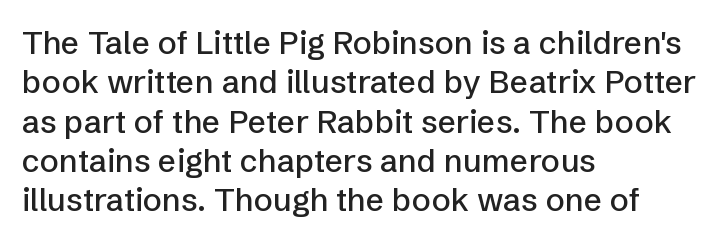
{"serif": "no", "italic": "no", "width": "normal", "stroke_contrast": "low", "x_height": "medium", "monospaced": "no", "underline": "no", "align": "left", "line_spacing_ratio": 1.23, "letter_spacing": "normal", "letter_spacing_em": 0.0, "glyph_px": 32}
